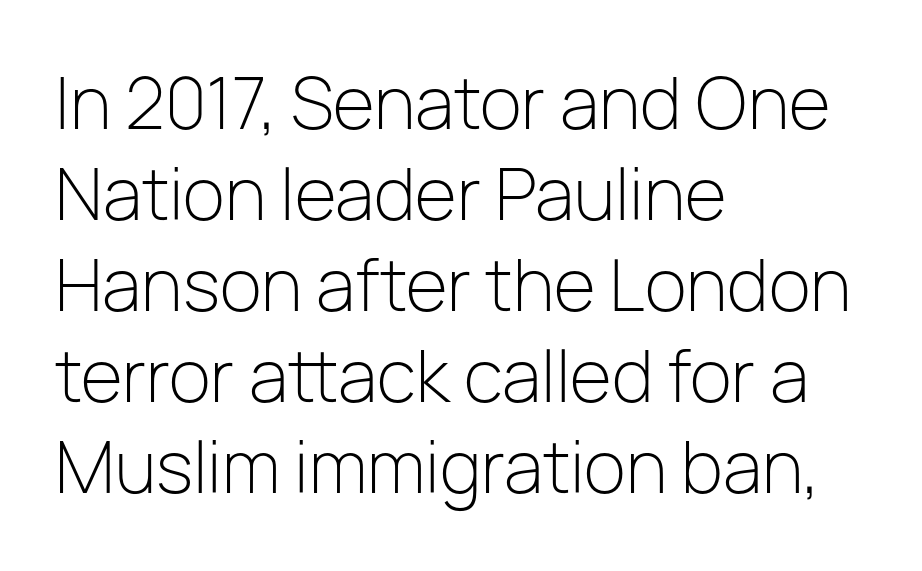
The image shows 69 px light sans-serif type, upright; set left-aligned, normal line spacing (1.32x), normal letter spacing, not underlined; low stroke contrast and a medium x-height.
